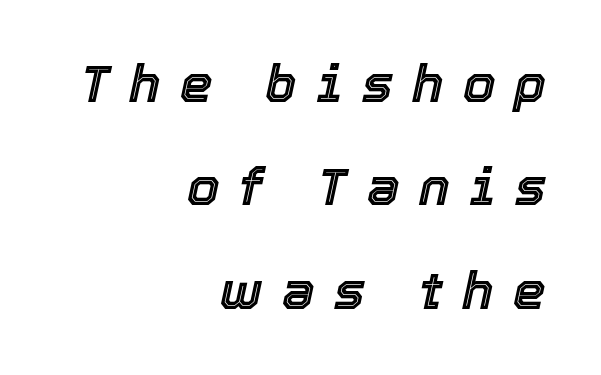
The letters advance in unequal steps, a hallmark of proportional type. Unmarked baselines from the first word to the last. The whole block is typeset with a tilt. Each new line begins a long way beneath the previous one. Each line ends at the same right margin while the left side varies. Loose tracking; the words dissolve into strings of separated letters.
